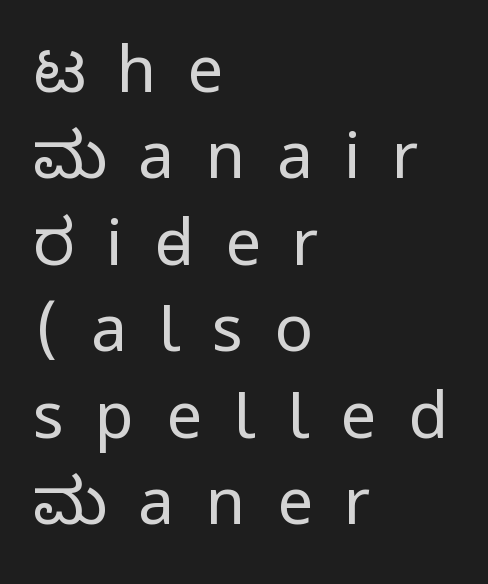
Weight: not bold — regular or lighter. The rendering uses natural spacing where letterforms have individual widths. The rows are spaced the way most documents space them. The typeface chosen for these lines omits serifs. Caption: multi-line text, flush left, ragged right.
